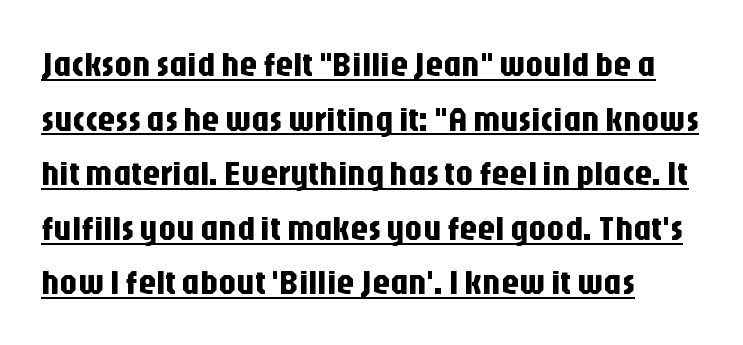
Q: Is the text italic (slanted)? A: No, it is upright.
Q: Is the typeface a serif or a sans-serif typeface? A: Sans-serif.
Q: Is the text underlined? A: Yes.
Q: How is the paragraph aligned? A: Left-aligned.
Q: Is the spacing between letters normal or unusually wide? A: Normal.
Q: Is the spacing between lines tight, normal or loose? A: Normal.
Q: Width (condensed, normal, or wide)? A: Condensed.
Q: Stroke contrast? A: Low.
Q: x-height? A: Large.
Q: Monospaced? A: No.
